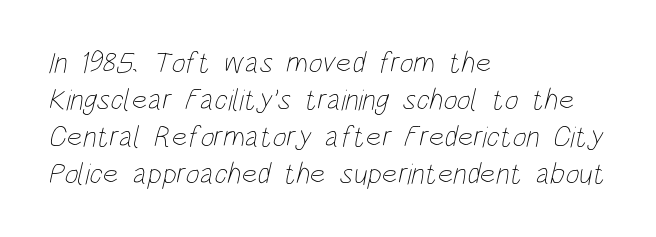
The image shows 30 px thin, condensed type; set left-aligned, line spacing 1.23x, normal letter spacing, not underlined; low stroke contrast and a large x-height.
